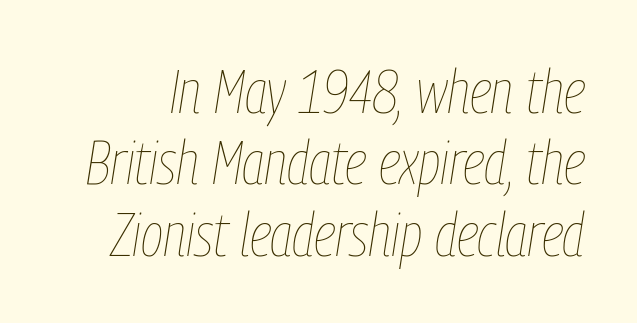
The image shows 61 px thin, condensed type, italic (leaning right); set line spacing 1.17x, normal letter spacing, not underlined; low stroke contrast and a medium x-height.
